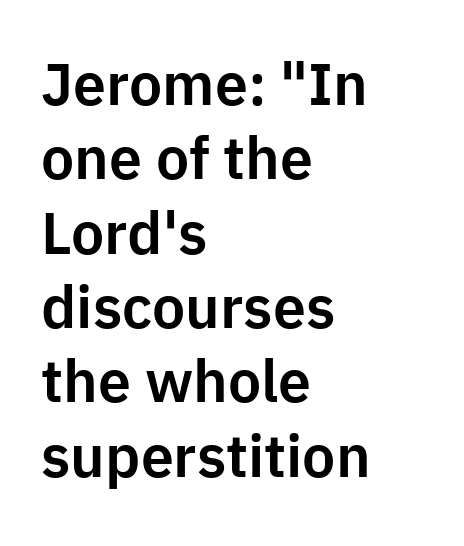
The image shows 59 px sans-serif type, upright; set left-aligned, normal line spacing (1.26x), normal letter spacing, not underlined; low stroke contrast and a medium x-height.
